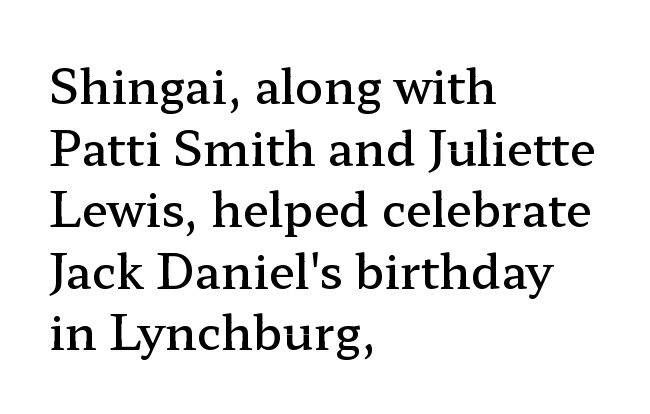
The image shows 47 px semibold, wide serif type, upright; set left-aligned, normal line spacing (1.31x), normal letter spacing, not underlined; low stroke contrast and a medium x-height.
